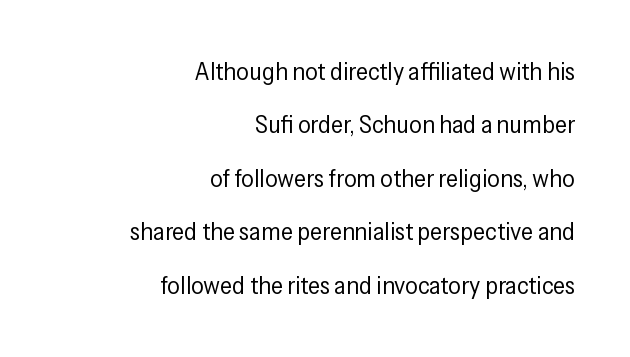
Q: Is the text bold? A: No.
Q: Is the text italic (slanted)? A: No, it is upright.
Q: Is the text underlined? A: No.
Q: How is the paragraph aligned? A: Right-aligned.
Q: Is the spacing between letters normal or unusually wide? A: Normal.
Q: Is the spacing between lines tight, normal or loose? A: Loose.
